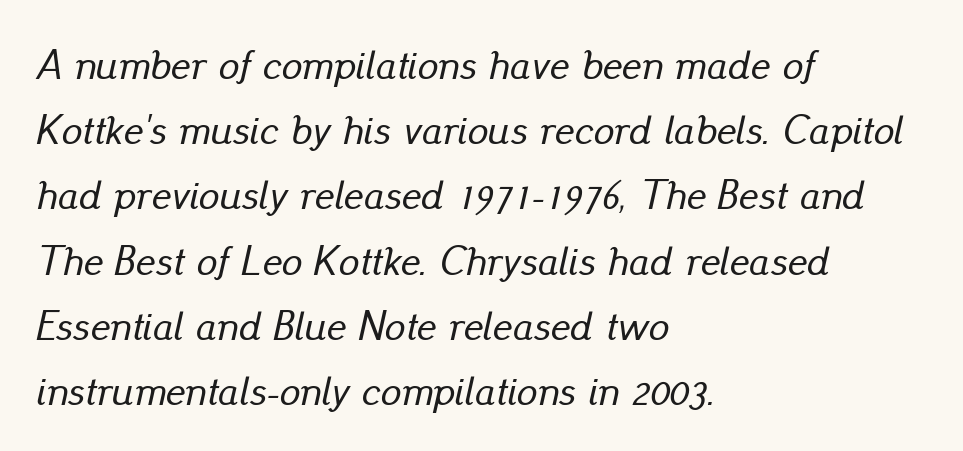
{"italic": "yes", "lean": "right", "slant_degrees": 13, "width": "normal", "stroke_contrast": "low", "x_height": "small", "monospaced": "no", "underline": "no", "align": "left", "line_spacing": "normal", "line_spacing_ratio": 1.59, "letter_spacing": "normal", "letter_spacing_em": 0.0, "glyph_px": 41}
